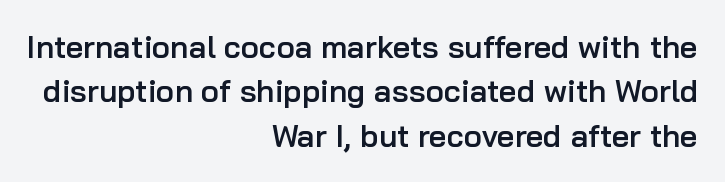
The image shows 31 px semibold sans-serif type, upright; set right-aligned, normal line spacing (1.43x), normal letter spacing, not underlined; low stroke contrast and a medium x-height.
